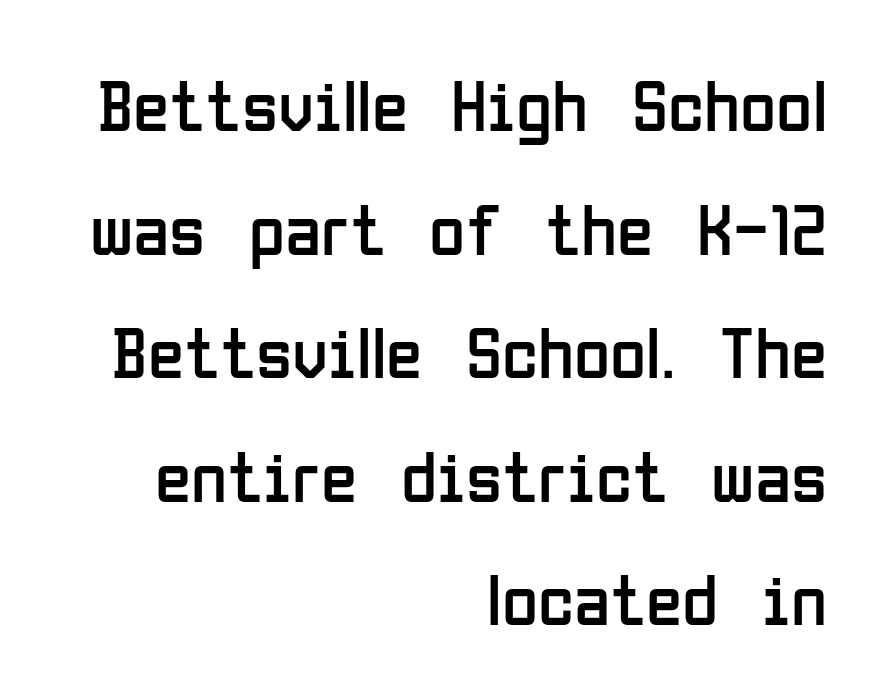
The image shows 74 px regular-weight, condensed sans-serif type, upright; set right-aligned, normal line spacing (1.67x), normal letter spacing, not underlined; low stroke contrast and a medium x-height.
